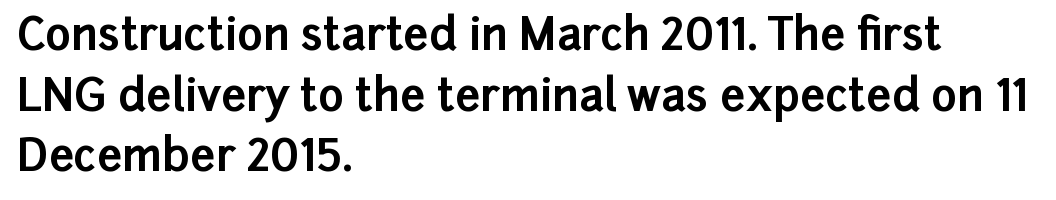
The image shows 44 px bold sans-serif type, upright; set left-aligned, normal line spacing (1.38x), normal letter spacing, not underlined; low stroke contrast and a medium x-height.
